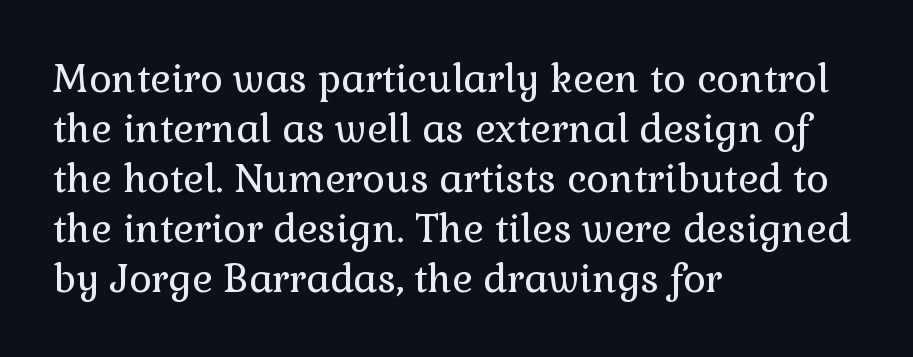
{"serif": "yes", "italic": "no", "bold": "no", "weight": "regular", "width": "normal", "x_height": "medium", "monospaced": "no", "underline": "no", "align": "left", "line_spacing": "normal", "line_spacing_ratio": 1.28, "letter_spacing": "normal", "letter_spacing_em": 0.0, "glyph_px": 39}
